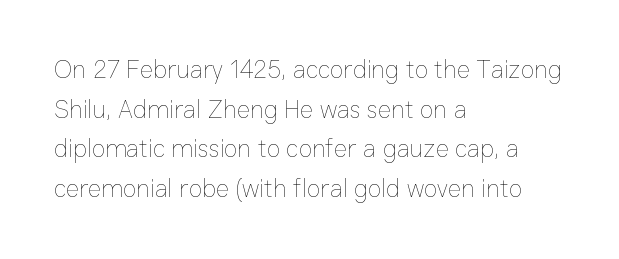
No italicization has been applied; the sample stays upright. Which margin do the lines hug? The left one — the right edge is uneven. Interline gaps are of average width in this sample. Descender tails drop into unmarked territory.
